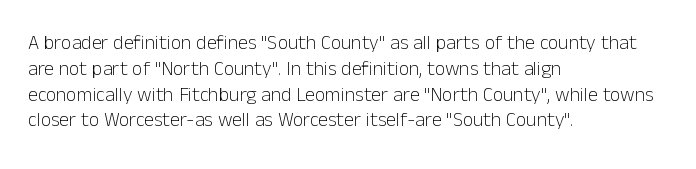
{"italic": "no", "bold": "no", "underline": "no", "align": "left", "line_spacing": "normal", "line_spacing_ratio": 1.29, "letter_spacing": "normal", "letter_spacing_em": 0.0, "glyph_px": 20}
